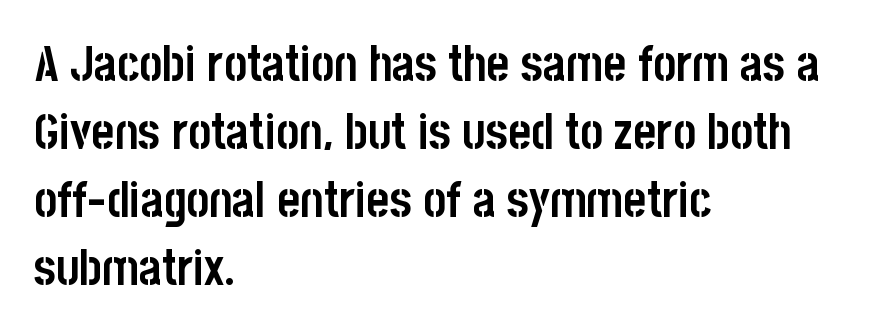
{"serif": "no", "italic": "no", "bold": "yes", "weight": "semibold", "width": "condensed", "stroke_contrast": "low", "x_height": "large", "monospaced": "no", "underline": "no", "align": "left", "line_spacing": "normal", "line_spacing_ratio": 1.39, "letter_spacing": "normal", "letter_spacing_em": 0.0, "glyph_px": 49}
